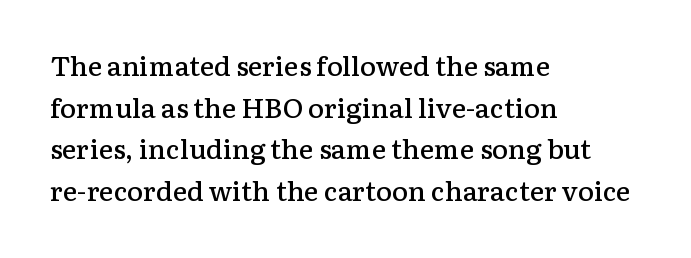
{"italic": "no", "bold": "semi", "underline": "no", "align": "left", "line_spacing": "normal", "line_spacing_ratio": 1.54, "letter_spacing": "normal", "letter_spacing_em": 0.0, "glyph_px": 27}
